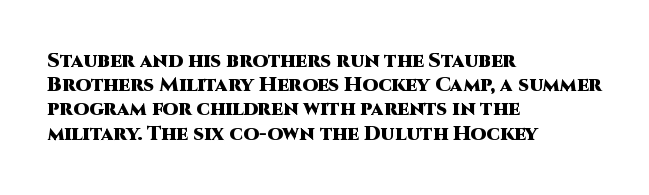
Q: Is the text bold? A: Yes.
Q: Is the text italic (slanted)? A: No, it is upright.
Q: Is the text underlined? A: No.
Q: How is the paragraph aligned? A: Left-aligned.
Q: Is the spacing between letters normal or unusually wide? A: Normal.
